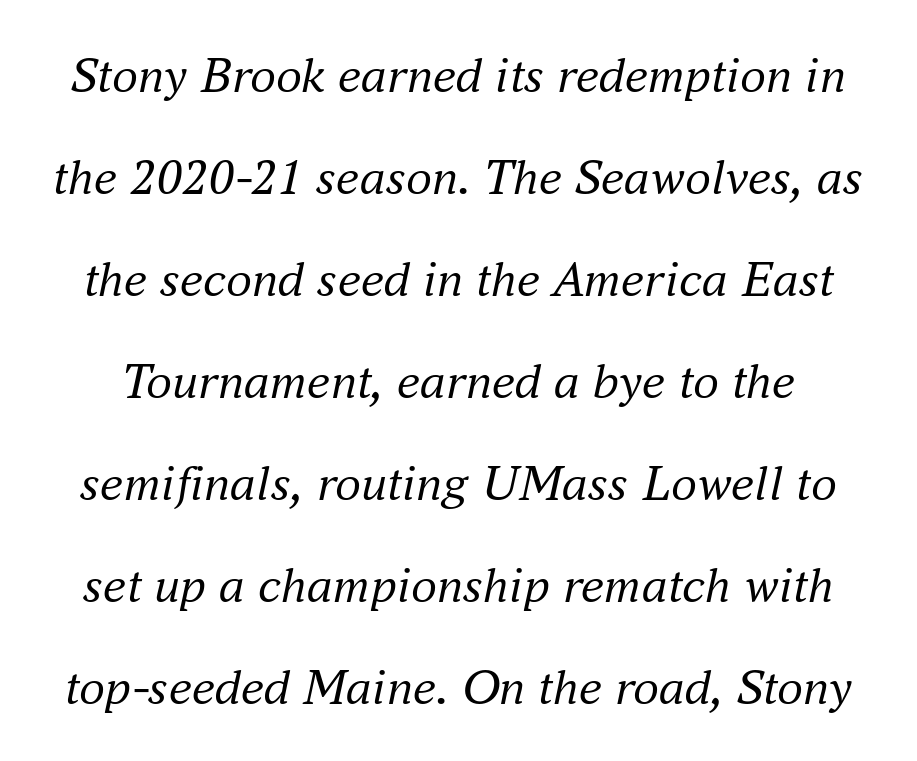
{"serif": "yes", "italic": "yes", "lean": "right", "slant_degrees": 16, "bold": "no", "weight": "regular", "width": "normal", "stroke_contrast": "medium", "x_height": "small", "monospaced": "no", "underline": "no", "line_spacing": "loose", "line_spacing_ratio": 1.96, "letter_spacing": "normal", "letter_spacing_em": 0.0, "glyph_px": 52}
